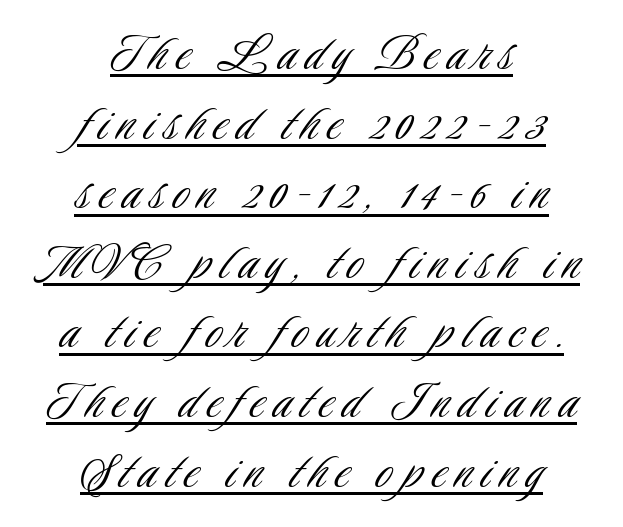
Q: Is the text bold? A: No.
Q: Is the text italic (slanted)? A: Yes.
Q: Is the typeface a serif or a sans-serif typeface? A: Sans-serif.
Q: Is the text underlined? A: Yes.
Q: How is the paragraph aligned? A: Centered.
Q: Width (condensed, normal, or wide)? A: Condensed.
Q: Stroke contrast? A: Low.
Q: x-height? A: Small.
Q: Monospaced? A: No.
